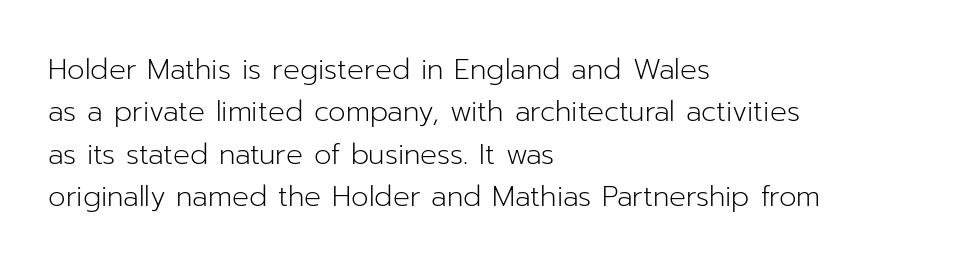
{"serif": "no", "italic": "no", "bold": "no", "weight": "light", "width": "normal", "stroke_contrast": "low", "x_height": "medium", "monospaced": "no", "underline": "no", "align": "left", "line_spacing": "normal", "line_spacing_ratio": 1.51, "letter_spacing": "normal", "letter_spacing_em": 0.0, "glyph_px": 28}
